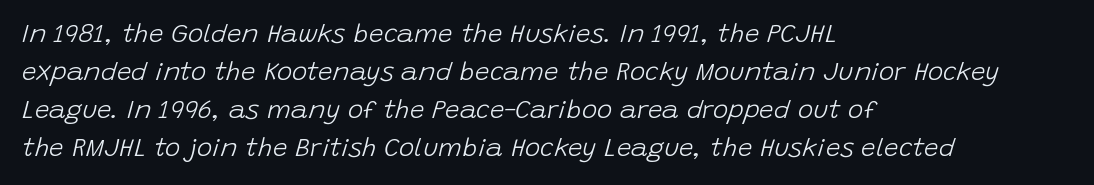
The image shows 26 px text type, italic (leaning right); set left-aligned, normal line spacing (1.46x), normal letter spacing, not underlined.
